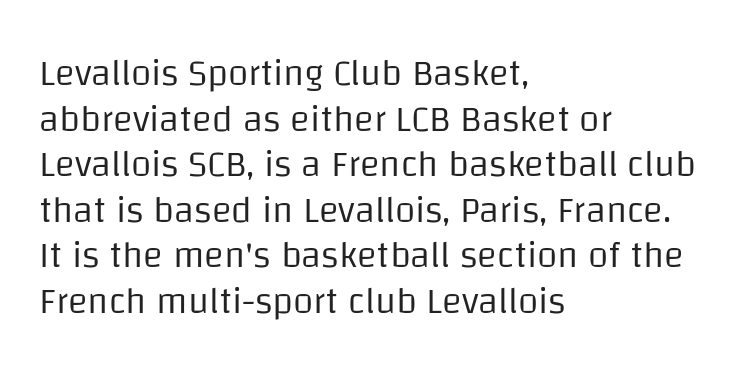
Is the letter spacing exaggerated? No — it looks like the ordinary default. Looks like regular typesetting: each glyph gets only the width it needs. One-word summary of the alignment: left. The text was rendered using a sans face with plain stroke endings. The letters look calm and open, with moderate or lighter stems. The baseline area is clear.
